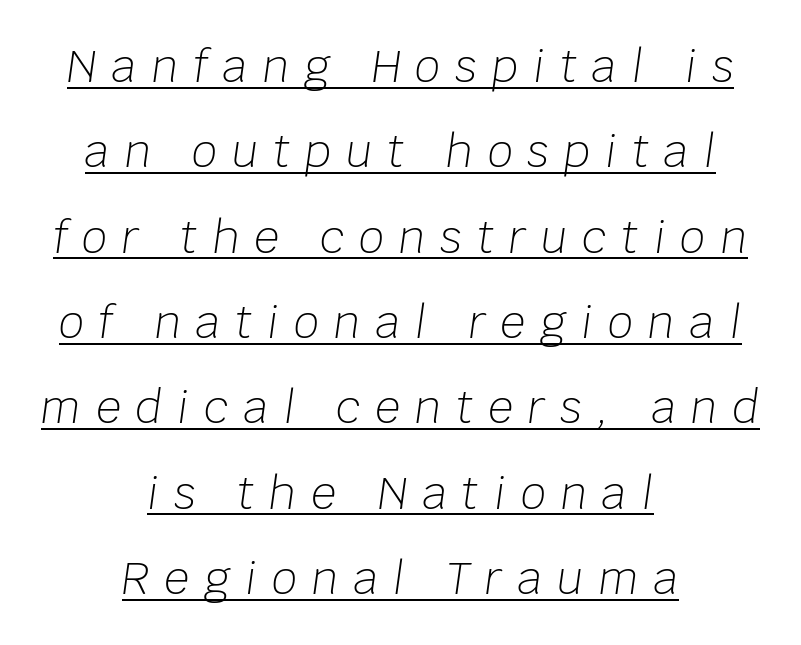
Q: Is the text bold? A: No.
Q: Is the text italic (slanted)? A: Yes, it leans right by about 8 degrees.
Q: Is the text underlined? A: Yes.
Q: How is the paragraph aligned? A: Centered.
Q: Is the spacing between letters normal or unusually wide? A: Unusually wide.
Q: Is the spacing between lines tight, normal or loose? A: Loose.
Q: Width (condensed, normal, or wide)? A: Normal.
Q: Stroke contrast? A: Low.
Q: x-height? A: Large.
Q: Monospaced? A: No.
